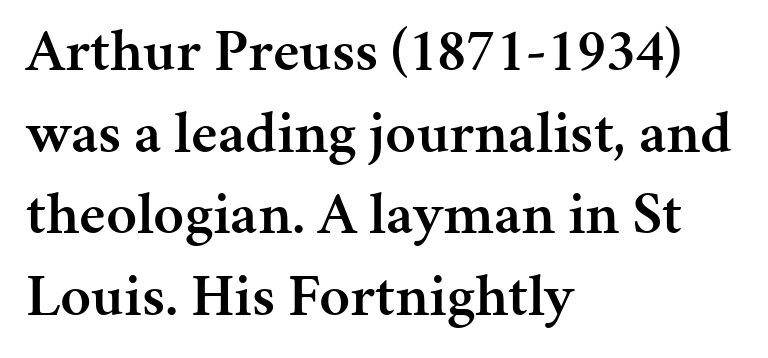
Here the designer chose a conventional face with non-uniform glyph widths. In terms of leading, this rendering sits right in the middle. Nobody touched the tracking dial on this one. The area under the type is left untouched.
